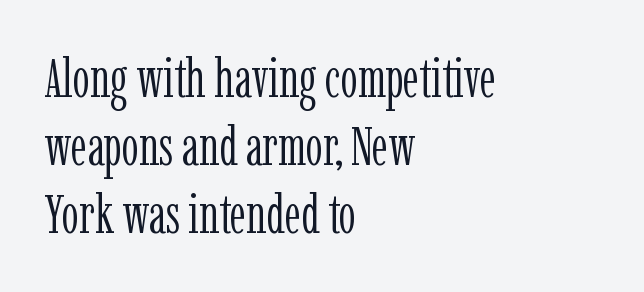
Q: Is the text bold? A: No.
Q: Is the text italic (slanted)? A: No, it is upright.
Q: Is the typeface a serif or a sans-serif typeface? A: Serif.
Q: Is the text underlined? A: No.
Q: How is the paragraph aligned? A: Left-aligned.
Q: Is the spacing between letters normal or unusually wide? A: Normal.
Q: Width (condensed, normal, or wide)? A: Condensed.
Q: Stroke contrast? A: Low.
Q: x-height? A: Medium.
Q: Monospaced? A: No.
